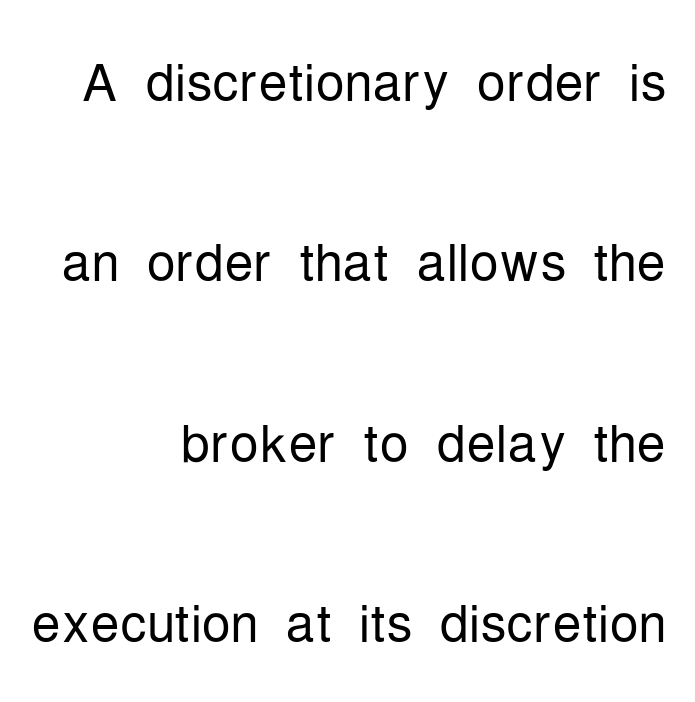
Q: Is the text bold? A: No.
Q: Is the text italic (slanted)? A: No, it is upright.
Q: Is the typeface a serif or a sans-serif typeface? A: Sans-serif.
Q: Is the text underlined? A: No.
Q: How is the paragraph aligned? A: Right-aligned.
Q: Is the spacing between letters normal or unusually wide? A: Normal.
Q: Is the spacing between lines tight, normal or loose? A: Loose.
Q: Width (condensed, normal, or wide)? A: Condensed.
Q: Stroke contrast? A: Low.
Q: x-height? A: Medium.
Q: Monospaced? A: No.
